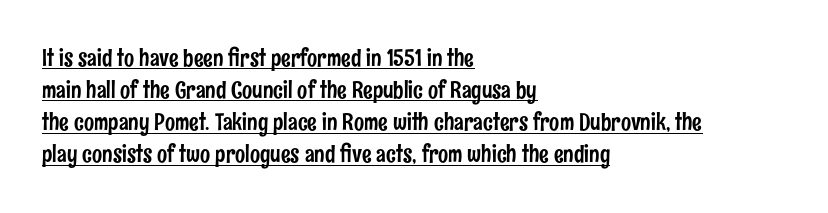
The image shows 24 px text type, upright; set left-aligned, normal line spacing (1.34x), normal letter spacing, underlined.
